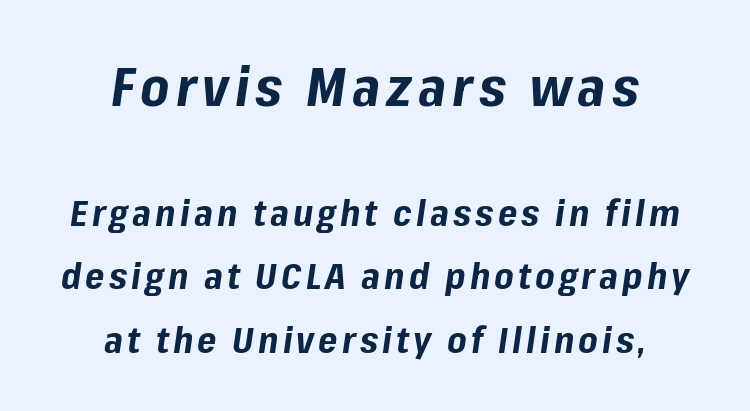
{"italic": "yes", "lean": "right", "slant_degrees": 8, "bold": "yes", "weight": "bold", "width": "normal", "stroke_contrast": "low", "x_height": "medium", "monospaced": "no", "underline": "no", "align": "center", "line_spacing_ratio": 1.72, "larger_block": "first", "size_ratio": 1.49, "glyph_px": 55}
